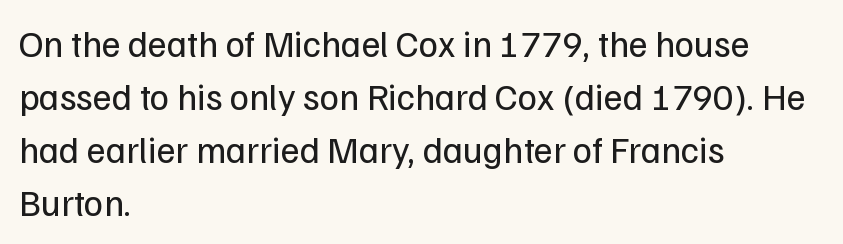
Q: Is the text bold? A: No.
Q: Is the text italic (slanted)? A: No, it is upright.
Q: Is the typeface a serif or a sans-serif typeface? A: Sans-serif.
Q: Is the text underlined? A: No.
Q: How is the paragraph aligned? A: Left-aligned.
Q: Is the spacing between letters normal or unusually wide? A: Normal.
Q: Is the spacing between lines tight, normal or loose? A: Normal.
Q: Width (condensed, normal, or wide)? A: Normal.
Q: Stroke contrast? A: Low.
Q: x-height? A: Medium.
Q: Monospaced? A: No.
